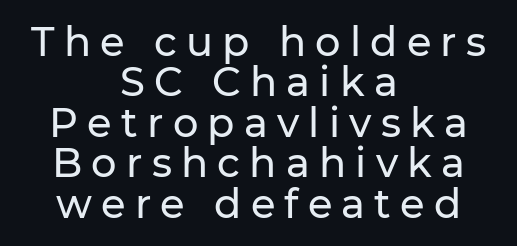
Quick note: interline space is minimal. The letters stand straight up with perfectly vertical stems. The letters are spread apart with noticeably loose tracking. The passage shown is not underscored anywhere. Are there feet on the stems? There aren't — it's a sans. Here the designer chose a conventional face with non-uniform glyph widths.
